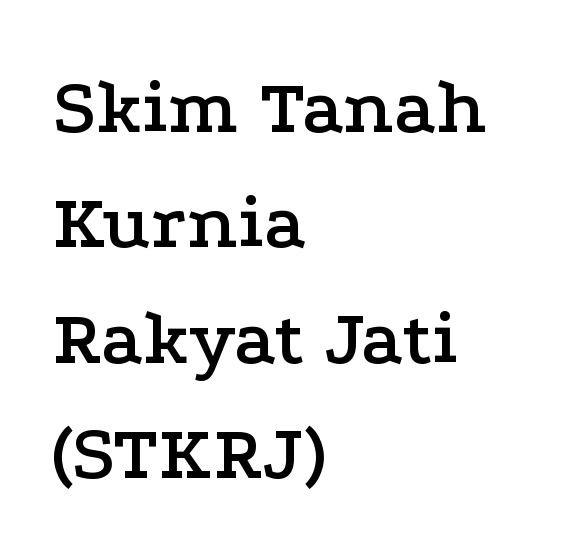
The image shows 79 px wide serif type, upright; set left-aligned, normal line spacing (1.46x), normal letter spacing, not underlined; low stroke contrast and a medium x-height.
